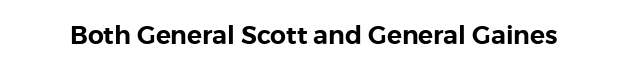
Q: Is the text italic (slanted)? A: No, it is upright.
Q: Is the text underlined? A: No.
Q: Is the spacing between letters normal or unusually wide? A: Normal.
